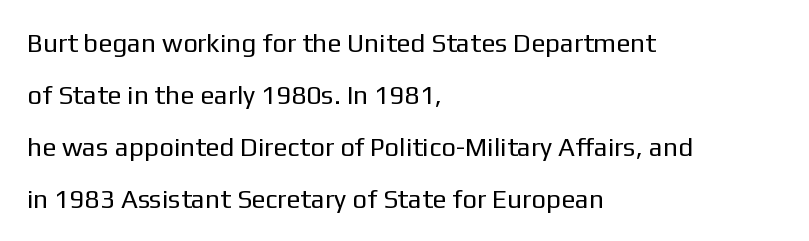
{"italic": "no", "bold": "no", "underline": "no", "align": "left", "line_spacing": "loose", "line_spacing_ratio": 2.0, "letter_spacing": "normal", "letter_spacing_em": 0.0, "glyph_px": 26}
